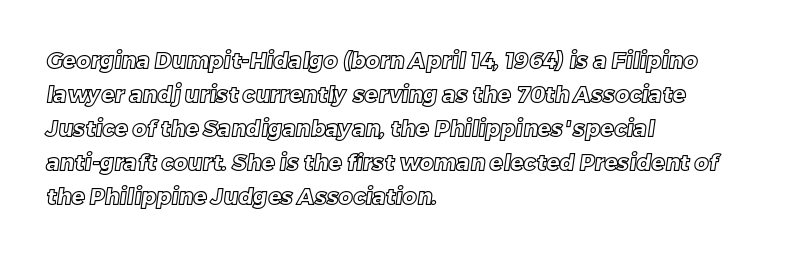
{"underline": "no", "align": "left", "line_spacing": "normal", "line_spacing_ratio": 1.55, "letter_spacing": "normal", "letter_spacing_em": 0.0, "glyph_px": 22}
